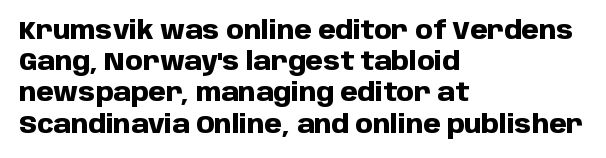
Caption: standard tracking, unaltered. Weight: bold. Line beginnings align vertically; line endings do not. The type sits square on the baseline with zero lean.
